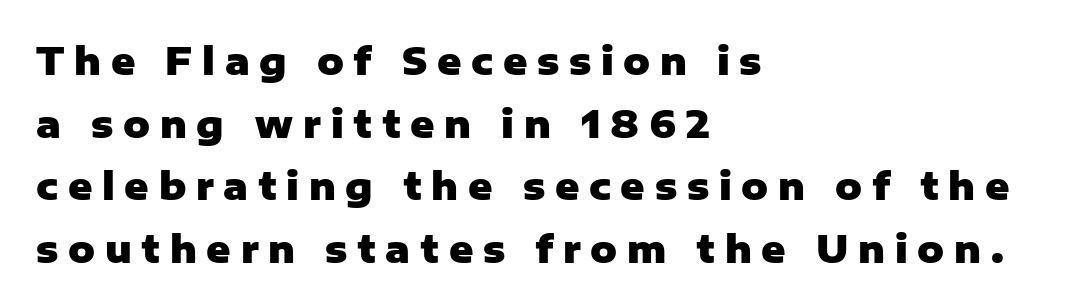
Q: Is the text bold? A: Yes.
Q: Is the text italic (slanted)? A: No, it is upright.
Q: Is the typeface a serif or a sans-serif typeface? A: Sans-serif.
Q: Is the text underlined? A: No.
Q: How is the paragraph aligned? A: Left-aligned.
Q: Is the spacing between letters normal or unusually wide? A: Unusually wide.
Q: Is the spacing between lines tight, normal or loose? A: Normal.
Q: Width (condensed, normal, or wide)? A: Normal.
Q: Stroke contrast? A: Low.
Q: x-height? A: Medium.
Q: Monospaced? A: No.
